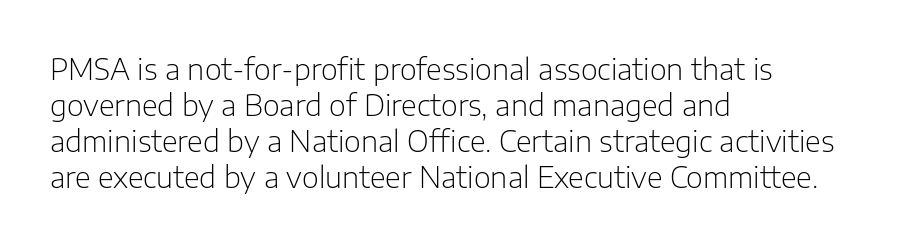
Serif or sans? Sans — the stroke terminals are bare. Horizontal alignment here is leftward, the default for most running prose. Default kerning and tracking; the words read as compact shapes. Style check: upright. Weight: in the light-to-regular range. Quick note: underline off.
